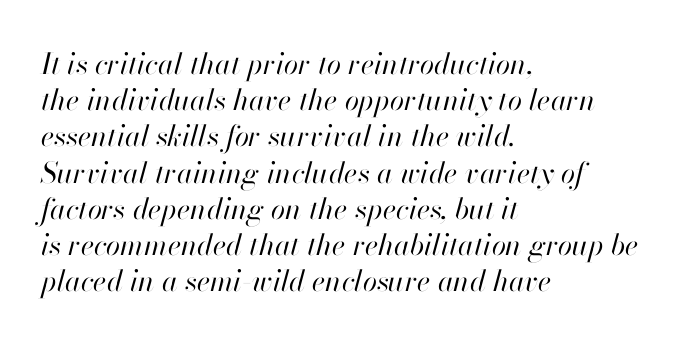
The font sits on the lighter half of the weight spectrum, regular included. Here the glyphs are tracked normally, forming tight word shapes. Spacing verdict: proportional, widths tailored to each character. The passage shown stacks its lines at a standard gap. Does the copy run flush right? No — it runs flush left. The font's italic variant was chosen for this text.
